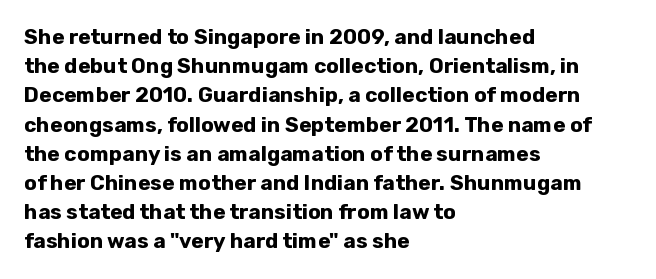
Q: Is the text bold? A: Yes.
Q: Is the text italic (slanted)? A: No, it is upright.
Q: Is the text underlined? A: No.
Q: How is the paragraph aligned? A: Left-aligned.
Q: Is the spacing between letters normal or unusually wide? A: Normal.
Q: Is the spacing between lines tight, normal or loose? A: Normal.
